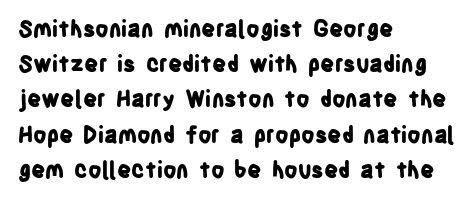
{"italic": "no", "bold": "yes", "underline": "no", "align": "left", "line_spacing": "normal", "line_spacing_ratio": 1.6, "letter_spacing": "normal", "letter_spacing_em": 0.0, "glyph_px": 22}
